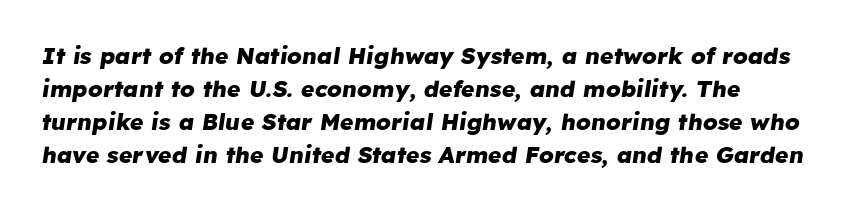
The image shows 23 px bold type, italic (leaning right); set left-aligned, normal line spacing (1.43x), normal letter spacing, not underlined.
